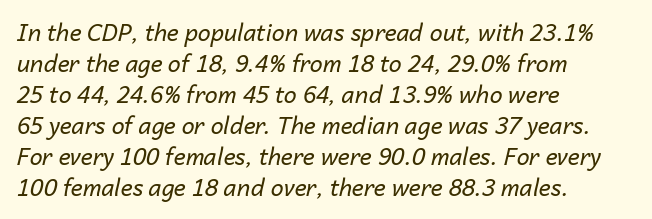
Q: Is the text bold? A: No.
Q: Is the text italic (slanted)? A: Yes, it leans right by about 14 degrees.
Q: Is the text underlined? A: No.
Q: How is the paragraph aligned? A: Left-aligned.
Q: Is the spacing between letters normal or unusually wide? A: Normal.
Q: Is the spacing between lines tight, normal or loose? A: Normal.
